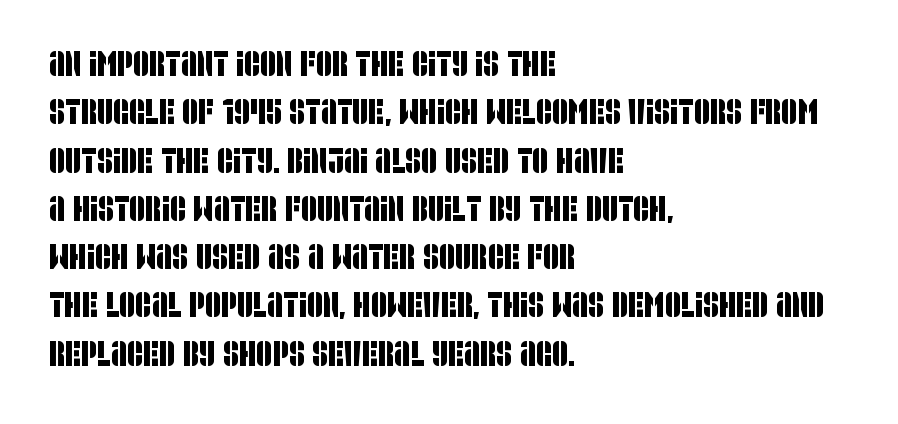
Think of a printed novel: that variable character pitch is what you see here. The passage shown is not underscored anywhere. Evenly set lines give the paragraph a standard silhouette. Look at the tracking — it's just the regular setting, nothing added. The typeface chosen for these lines omits serifs.
